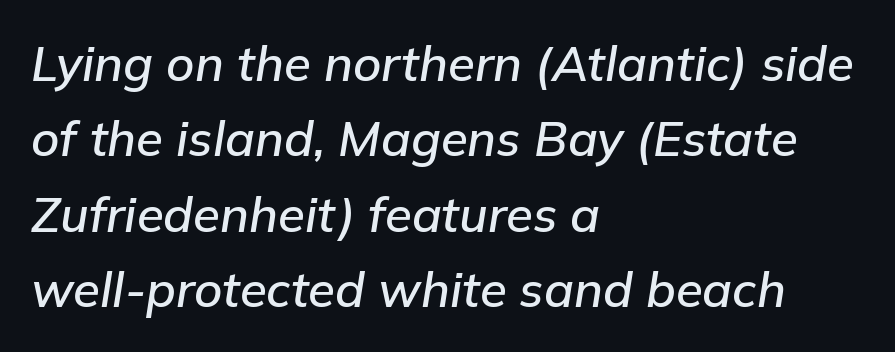
Q: Is the text italic (slanted)? A: Yes, it leans right by about 9 degrees.
Q: Is the text underlined? A: No.
Q: How is the paragraph aligned? A: Left-aligned.
Q: Is the spacing between letters normal or unusually wide? A: Normal.
Q: Is the spacing between lines tight, normal or loose? A: Normal.
Q: Width (condensed, normal, or wide)? A: Normal.
Q: Stroke contrast? A: Low.
Q: x-height? A: Medium.
Q: Monospaced? A: No.
